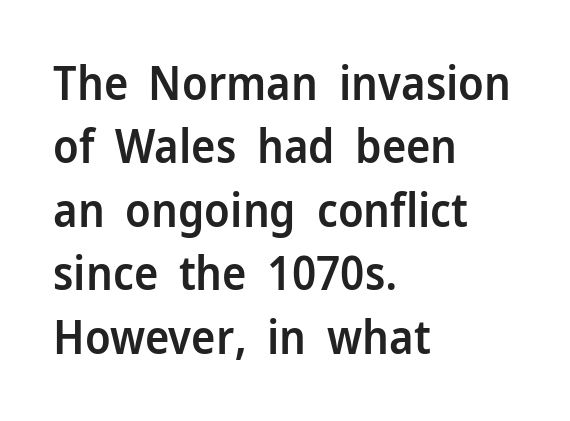
No extra tracking has been applied to these lines. Glance below the letters and you will spot only blank space. A typesetter would call this leading conventional body-copy spacing. Rendered with straight, roman letterforms. Visually the block forms a straight wall on the left and a jagged coastline on the right.
